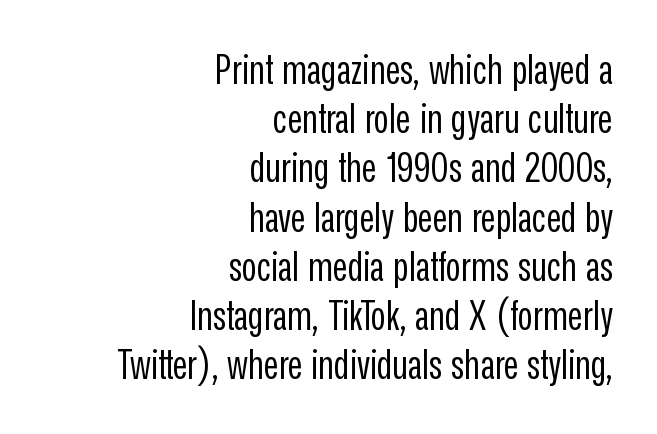
You can tell it's not italic because the verticals are truly vertical. This rendering uses right alignment, leaving the left contour irregular. Proportional: the letters do not fall into vertical columns. Typographically, this falls in the sans-serif category. Weight class: somewhere from thin through regular. Has an underline been added? It has not.
